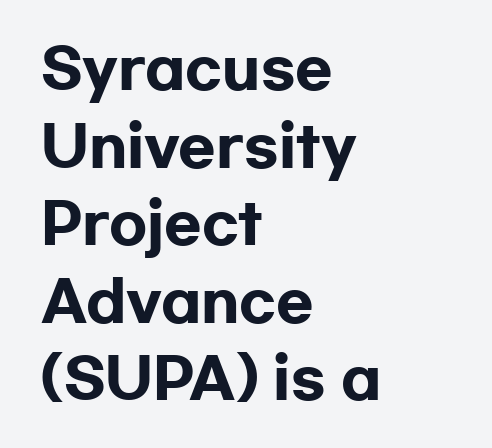
The image shows 55 px heavy, wide sans-serif type, upright; set left-aligned, normal line spacing (1.41x), normal letter spacing, not underlined; low stroke contrast and a medium x-height.
